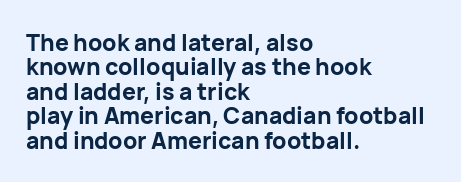
Q: Is the text bold? A: Yes.
Q: Is the text italic (slanted)? A: No, it is upright.
Q: Is the text underlined? A: No.
Q: How is the paragraph aligned? A: Left-aligned.
Q: Is the spacing between letters normal or unusually wide? A: Normal.
Q: Is the spacing between lines tight, normal or loose? A: Tight.
